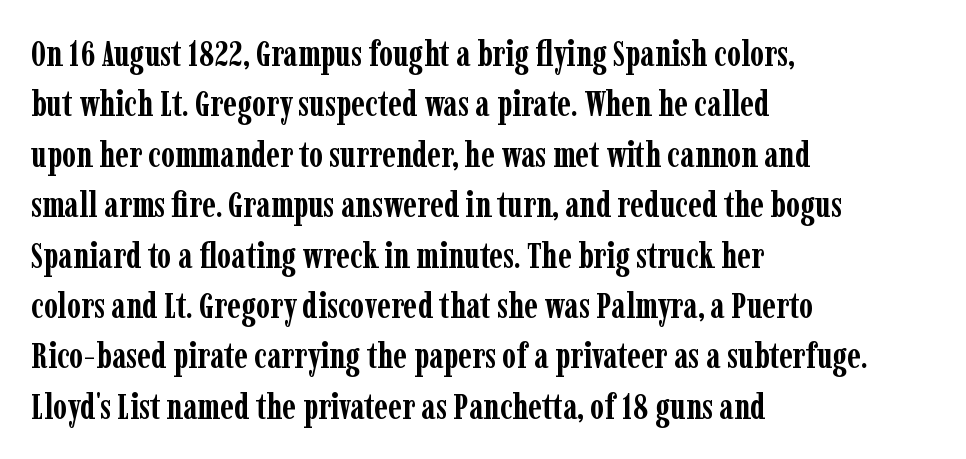
The image shows 36 px semibold, condensed serif type, upright; set left-aligned, normal line spacing (1.4x), normal letter spacing, not underlined; low stroke contrast and a medium x-height.
